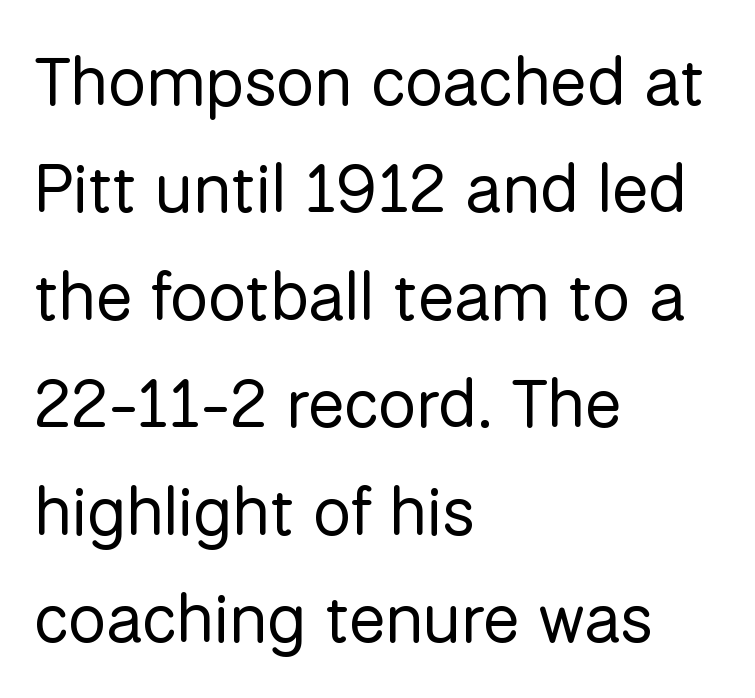
{"serif": "no", "italic": "no", "bold": "no", "weight": "regular", "width": "normal", "stroke_contrast": "low", "x_height": "medium", "monospaced": "no", "underline": "no", "align": "left", "line_spacing": "normal", "line_spacing_ratio": 1.58, "letter_spacing": "normal", "letter_spacing_em": 0.0, "glyph_px": 68}
